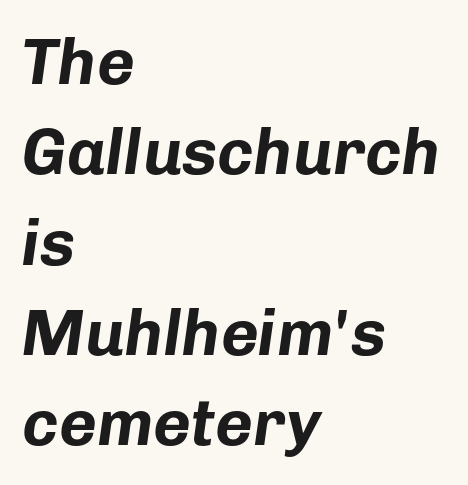
Q: Is the text bold? A: Yes.
Q: Is the text italic (slanted)? A: Yes, it leans right by about 8 degrees.
Q: Is the text underlined? A: No.
Q: How is the paragraph aligned? A: Left-aligned.
Q: Is the spacing between letters normal or unusually wide? A: Normal.
Q: Is the spacing between lines tight, normal or loose? A: Normal.
Q: Width (condensed, normal, or wide)? A: Normal.
Q: Stroke contrast? A: Low.
Q: x-height? A: Medium.
Q: Monospaced? A: No.
